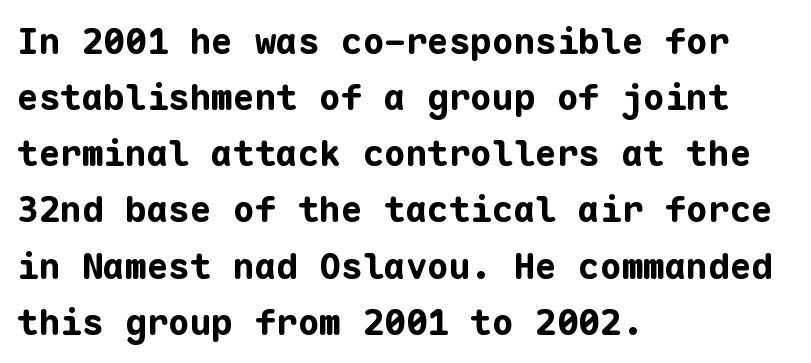
Stroke terminals: plain, sans-serif. Spacing between characters is what you'd get straight out of the box. Notice how the passage keeps a crisp vertical edge on the left only. Underlining? Definitely not there. Summary of vertical rhythm: regular, with standard interline spacing. Think of a typewriter: that constant character pitch is what you see here.
